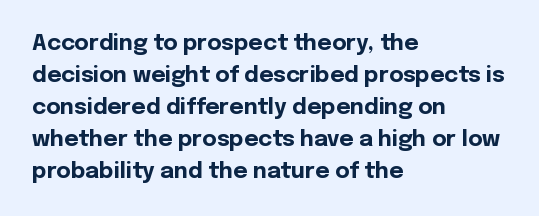
Q: Is the text bold? A: Yes.
Q: Is the text italic (slanted)? A: No, it is upright.
Q: Is the text underlined? A: No.
Q: How is the paragraph aligned? A: Left-aligned.
Q: Is the spacing between letters normal or unusually wide? A: Normal.
Q: Is the spacing between lines tight, normal or loose? A: Normal.
